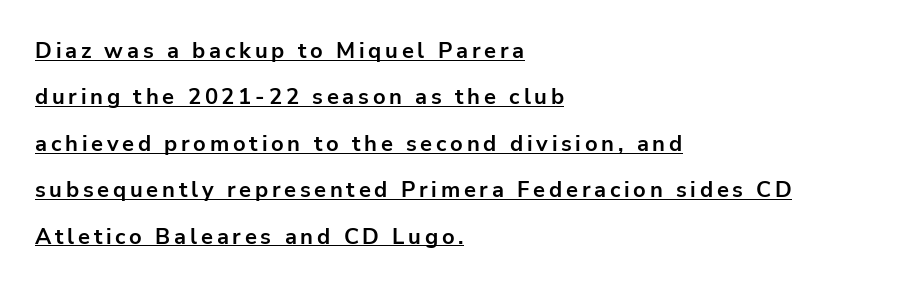
Students, observe the line beneath the letters — that is underlining. Notice the wide empty band between every row — that's loose leading. Style check: upright. If you drew a ruler down the left edge, every line would touch it. Look at the stroke-to-counter ratio: heavy, a bold.
